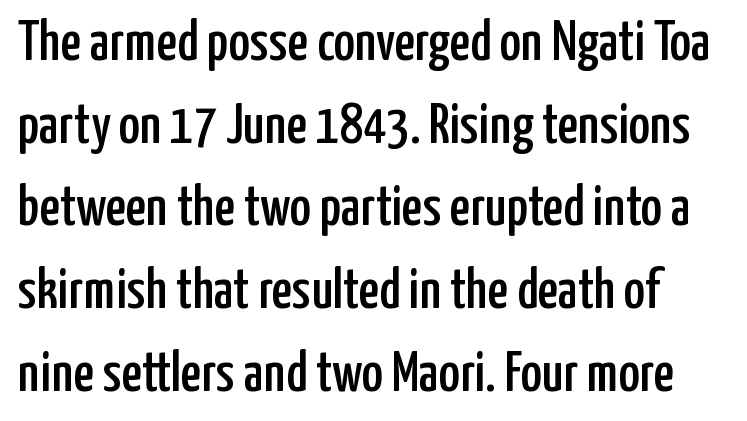
Q: Is the text italic (slanted)? A: No, it is upright.
Q: Is the typeface a serif or a sans-serif typeface? A: Sans-serif.
Q: Is the text underlined? A: No.
Q: Is the spacing between letters normal or unusually wide? A: Normal.
Q: Is the spacing between lines tight, normal or loose? A: Normal.
Q: Width (condensed, normal, or wide)? A: Condensed.
Q: Stroke contrast? A: Low.
Q: x-height? A: Medium.
Q: Monospaced? A: No.
